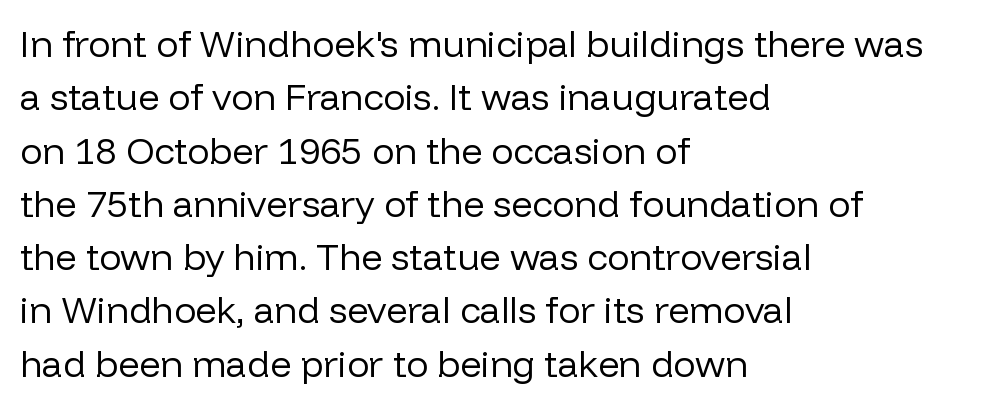
The image shows 37 px regular-weight sans-serif type, upright; set left-aligned, normal line spacing (1.44x), normal letter spacing, not underlined; low stroke contrast and a medium x-height.
